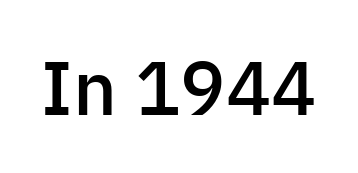
Q: Is the text bold? A: Semi-bold.
Q: Is the text italic (slanted)? A: No, it is upright.
Q: Is the typeface a serif or a sans-serif typeface? A: Sans-serif.
Q: Is the text underlined? A: No.
Q: Is the spacing between letters normal or unusually wide? A: Normal.
Q: Width (condensed, normal, or wide)? A: Normal.
Q: Stroke contrast? A: Low.
Q: x-height? A: Medium.
Q: Monospaced? A: No.
